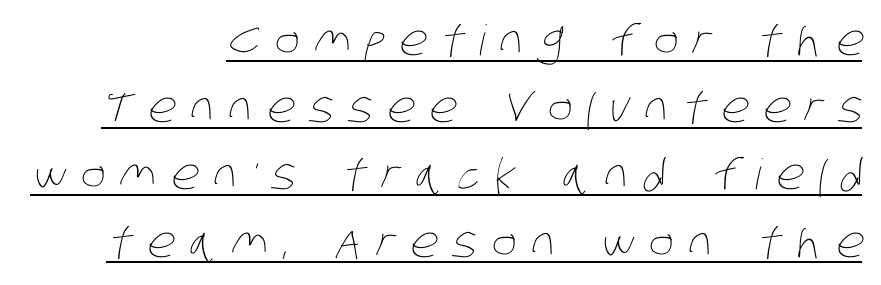
{"bold": "no", "weight": "thin", "width": "condensed", "stroke_contrast": "low", "x_height": "large", "monospaced": "no", "underline": "yes", "align": "right", "line_spacing": "normal", "line_spacing_ratio": 1.6, "letter_spacing": "wide", "letter_spacing_em": 0.35, "glyph_px": 42}
